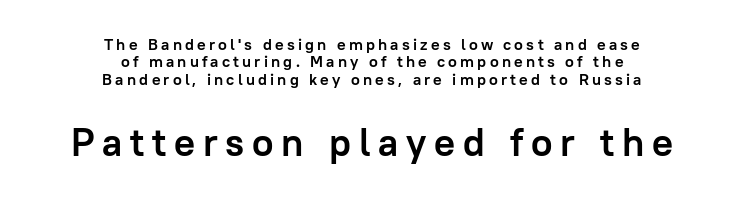
The image shows 39 px semibold sans-serif type, upright; set centered, tight line spacing (1.08x), unusually wide letter spacing (+0.2 em), not underlined; the second (bottom) block is 2.44x larger; low stroke contrast and a medium x-height.
